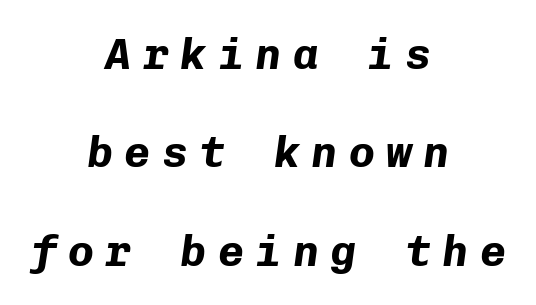
The image shows 43 px bold type, italic (leaning right), monospaced; set centered, loose line spacing (2.29x), unusually wide letter spacing (+0.27 em), not underlined; low stroke contrast and a medium x-height.
